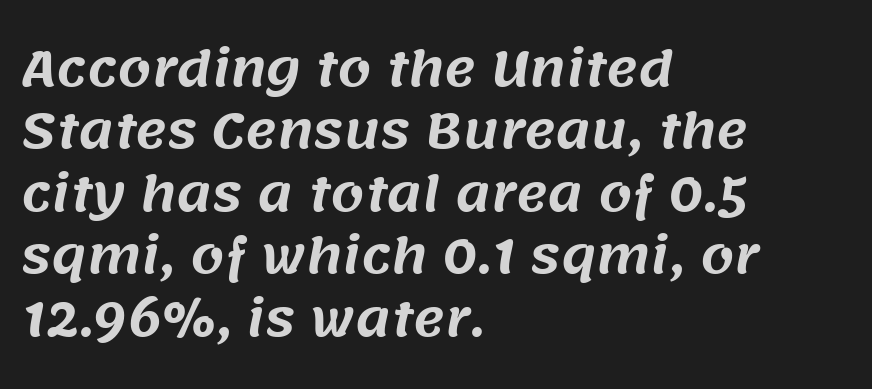
The rendering keeps characters at their native spacing. The letters advance in unequal steps, a hallmark of proportional type. Any mark beneath the type? The region is blank. Does the type have serifs? No, each stem ends abruptly.
